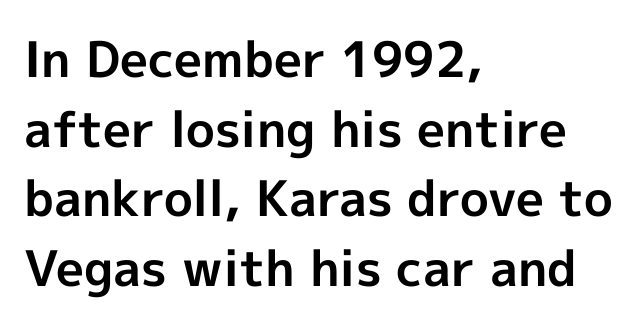
Q: Is the text bold? A: Yes.
Q: Is the text italic (slanted)? A: No, it is upright.
Q: Is the typeface a serif or a sans-serif typeface? A: Sans-serif.
Q: Is the text underlined? A: No.
Q: How is the paragraph aligned? A: Left-aligned.
Q: Is the spacing between letters normal or unusually wide? A: Normal.
Q: Is the spacing between lines tight, normal or loose? A: Normal.
Q: Width (condensed, normal, or wide)? A: Normal.
Q: x-height? A: Medium.
Q: Monospaced? A: No.
